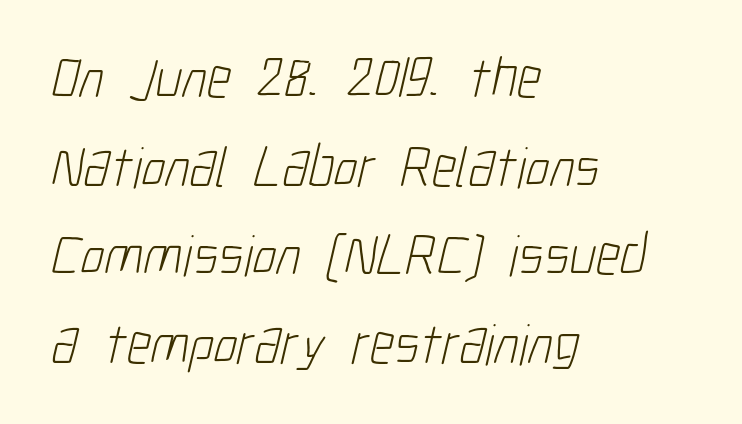
Q: Is the text bold? A: No.
Q: Is the typeface a serif or a sans-serif typeface? A: Sans-serif.
Q: Is the text underlined? A: No.
Q: How is the paragraph aligned? A: Left-aligned.
Q: Is the spacing between letters normal or unusually wide? A: Normal.
Q: Is the spacing between lines tight, normal or loose? A: Normal.
Q: Width (condensed, normal, or wide)? A: Condensed.
Q: Stroke contrast? A: Low.
Q: x-height? A: Medium.
Q: Monospaced? A: No.
